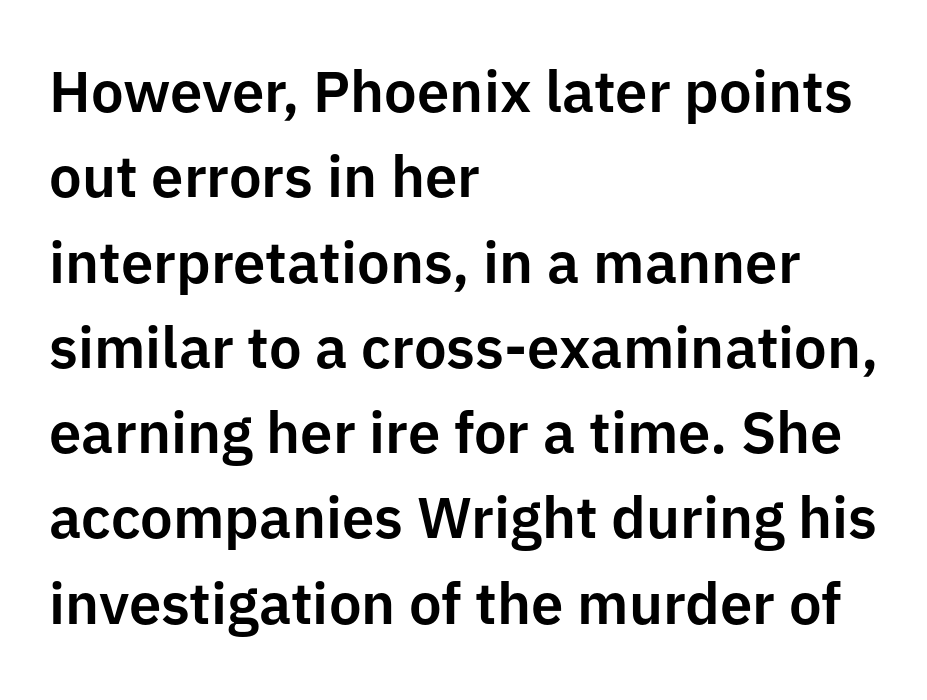
You can tell from the bare stems that sans-serif type was used. The paragraph has a hard left edge and a soft right edge. Note the varied advance widths — an 'i' is clearly narrower than an 'm'. The space directly below the letters is spotless. A typesetter would call this leading conventional body-copy spacing.
